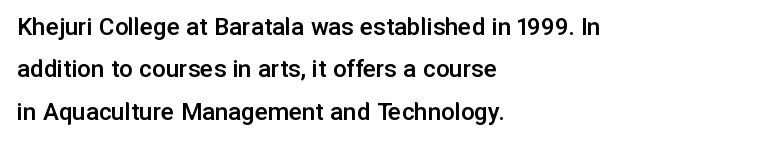
Caption: multi-line text, flush left, ragged right. Compared with typical body copy, the letter spacing here is the same. In terms of leading, this rendering sits right in the middle. Underlining? Definitely not there. How heavy is the stroke? Medium-heavy — a semibold, shy of bold. Style check: upright.
